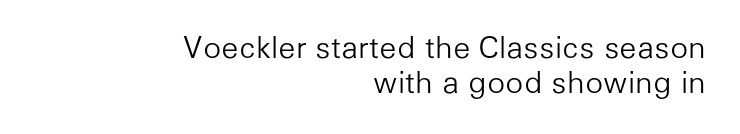
{"serif": "no", "italic": "no", "bold": "no", "weight": "light", "width": "normal", "stroke_contrast": "low", "x_height": "medium", "monospaced": "no", "underline": "no", "align": "right", "line_spacing_ratio": 1.17, "letter_spacing": "normal", "letter_spacing_em": 0.0, "glyph_px": 30}
